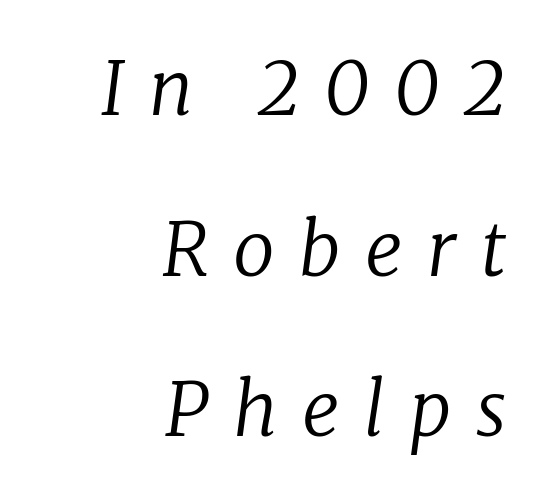
{"serif": "yes", "italic": "yes", "lean": "right", "slant_degrees": 8, "bold": "no", "weight": "regular", "width": "normal", "stroke_contrast": "low", "x_height": "medium", "monospaced": "no", "underline": "no", "align": "right", "line_spacing": "loose", "line_spacing_ratio": 2.17, "letter_spacing": "wide", "letter_spacing_em": 0.33, "glyph_px": 74}
